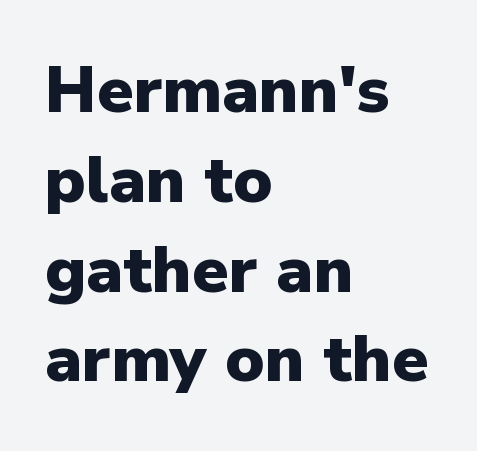
{"serif": "no", "italic": "no", "bold": "yes", "weight": "heavy", "width": "normal", "stroke_contrast": "low", "x_height": "medium", "monospaced": "no", "underline": "no", "align": "left", "line_spacing": "normal", "line_spacing_ratio": 1.36, "letter_spacing": "normal", "letter_spacing_em": 0.0, "glyph_px": 66}
